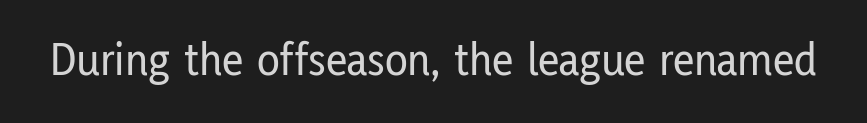
Q: Is the text italic (slanted)? A: No, it is upright.
Q: Is the typeface a serif or a sans-serif typeface? A: Sans-serif.
Q: Is the text underlined? A: No.
Q: Is the spacing between letters normal or unusually wide? A: Normal.
Q: Width (condensed, normal, or wide)? A: Condensed.
Q: Stroke contrast? A: Low.
Q: x-height? A: Medium.
Q: Monospaced? A: No.
